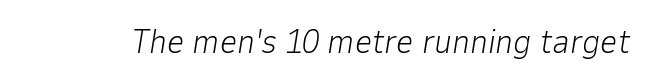
The image shows 34 px light type, italic (leaning right); set normal letter spacing, not underlined; low stroke contrast and a medium x-height.
